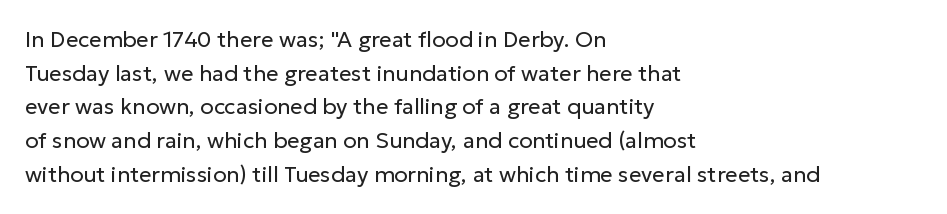
The image shows 22 px text type, upright; set left-aligned, normal line spacing (1.53x), normal letter spacing, not underlined.
